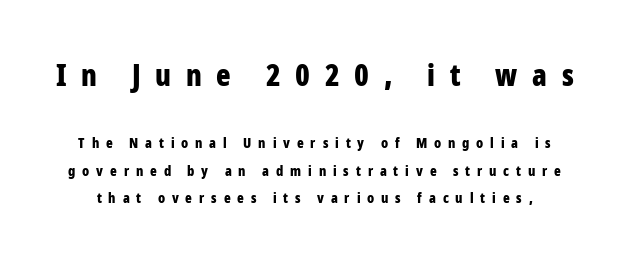
Q: Is the text bold? A: Yes.
Q: Is the text italic (slanted)? A: No, it is upright.
Q: Is the typeface a serif or a sans-serif typeface? A: Sans-serif.
Q: Is the text underlined? A: No.
Q: Is the spacing between letters normal or unusually wide? A: Unusually wide.
Q: Is the spacing between lines tight, normal or loose? A: Loose.
Q: Which block of text is set in a larger size, the first (top) or the second (bottom)? A: The first (top) one.
Q: Width (condensed, normal, or wide)? A: Condensed.
Q: Stroke contrast? A: Low.
Q: x-height? A: Medium.
Q: Monospaced? A: No.
